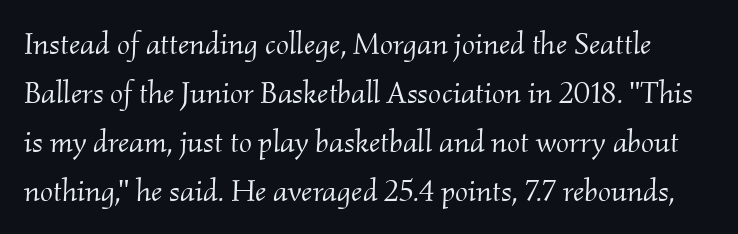
Proportional: the letters do not fall into vertical columns. Slanted lettering throughout. This sample uses a serif face. Descenders are the only things crossing below the line.
